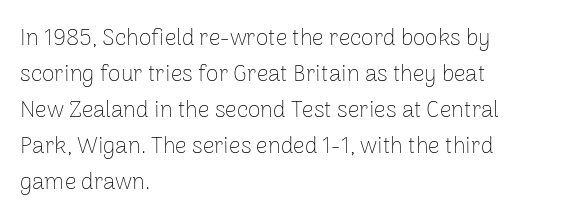
The foot of each line stays bare and open. It's the straight-up-and-down kind of type. The gaps between neighbouring characters are ordinary and unremarkable. A normal amount of white space separates one row of letters from the next. Typeset ragged right — the left edge is the straight one. Is the stroke heavy? The answer is a plain regular-or-lighter.
